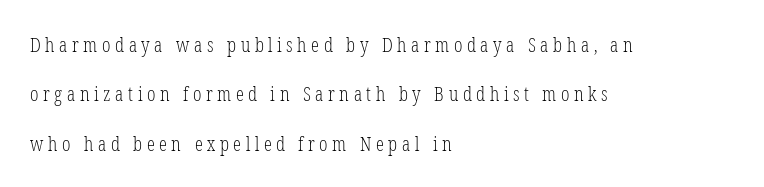
The characters are drawn with everyday or finer stroke widths. These lines stand farther apart than default settings would place them. Layout note: lines flush left. A typesetter would call this heavily tracked-out type. Italic? Not at all — the glyphs are vertical. Nobody drew a line under any word here.
